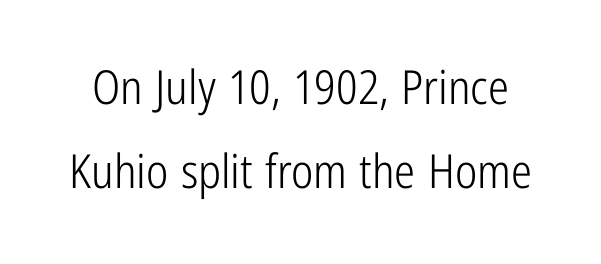
Q: Is the text bold? A: No.
Q: Is the text italic (slanted)? A: No, it is upright.
Q: Is the typeface a serif or a sans-serif typeface? A: Sans-serif.
Q: Is the text underlined? A: No.
Q: Is the spacing between letters normal or unusually wide? A: Normal.
Q: Width (condensed, normal, or wide)? A: Condensed.
Q: Stroke contrast? A: Low.
Q: x-height? A: Medium.
Q: Monospaced? A: No.
